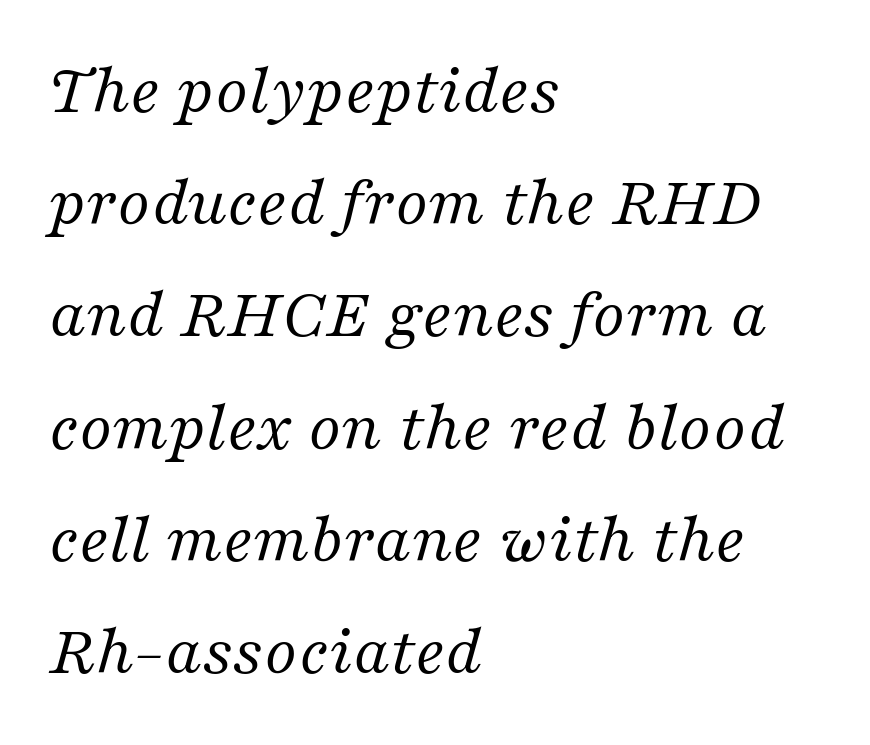
Notice how the stems are inclined rather than vertical — that's the hallmark of italics. The text was rendered using a seriffed face with decorative stroke endings. Clear beneath every line of the passage. Each word holds together tightly as a unit, with standard inter-letter gaps.
